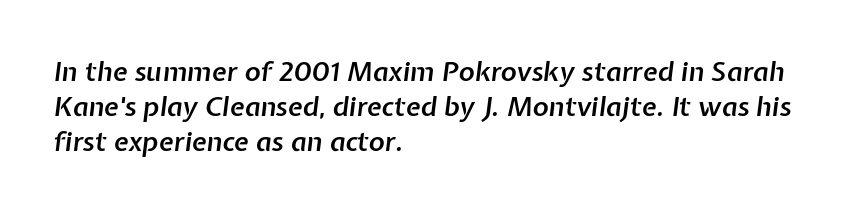
The image shows 27 px text type, italic (leaning right); set left-aligned, normal line spacing (1.29x), normal letter spacing, not underlined.
